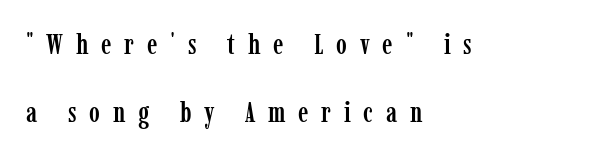
Q: Is the text italic (slanted)? A: No, it is upright.
Q: Is the typeface a serif or a sans-serif typeface? A: Serif.
Q: Is the text underlined? A: No.
Q: How is the paragraph aligned? A: Left-aligned.
Q: Is the spacing between letters normal or unusually wide? A: Unusually wide.
Q: Is the spacing between lines tight, normal or loose? A: Loose.
Q: Width (condensed, normal, or wide)? A: Condensed.
Q: Stroke contrast? A: Low.
Q: x-height? A: Medium.
Q: Monospaced? A: No.
